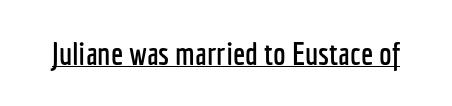
The image shows 32 px condensed sans-serif type, upright; set normal letter spacing, underlined; low stroke contrast and a medium x-height.
